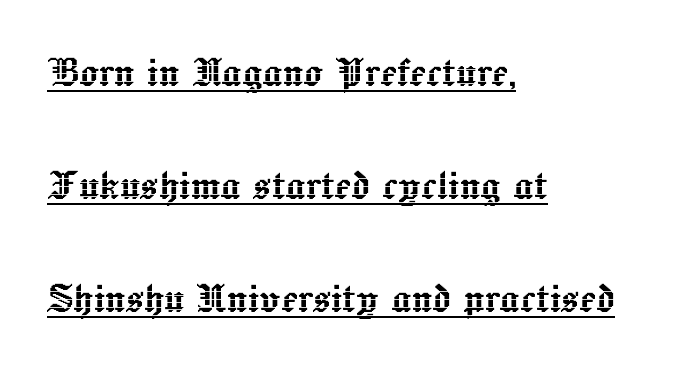
It's the straight-up-and-down kind of type. A continuous stroke trails under the words, as in a hyperlink. The rendering keeps characters at their native spacing. A student would call this left alignment; a typographer would say flush left, rag right. Loosely led — the rows are spread out. Proportional: the letters do not fall into vertical columns.
